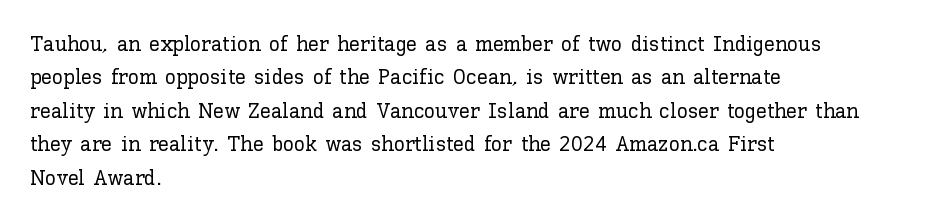
Q: Is the text italic (slanted)? A: No, it is upright.
Q: Is the text underlined? A: No.
Q: How is the paragraph aligned? A: Left-aligned.
Q: Is the spacing between letters normal or unusually wide? A: Normal.
Q: Is the spacing between lines tight, normal or loose? A: Normal.
